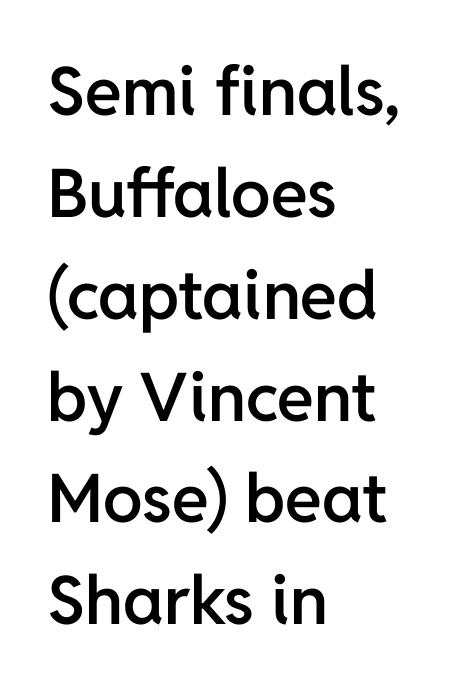
Q: Is the text bold? A: Semi-bold.
Q: Is the text italic (slanted)? A: No, it is upright.
Q: Is the typeface a serif or a sans-serif typeface? A: Sans-serif.
Q: Is the text underlined? A: No.
Q: How is the paragraph aligned? A: Left-aligned.
Q: Is the spacing between letters normal or unusually wide? A: Normal.
Q: Is the spacing between lines tight, normal or loose? A: Normal.
Q: Width (condensed, normal, or wide)? A: Normal.
Q: Stroke contrast? A: Low.
Q: x-height? A: Medium.
Q: Monospaced? A: No.
